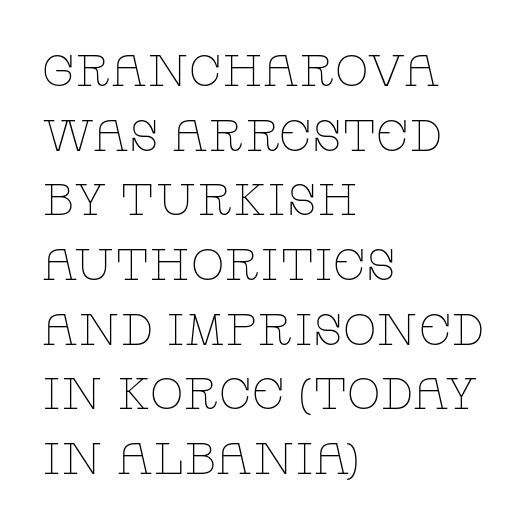
Type without underlining. This sample uses plain, unmodified letter spacing. Normally led — the rows are evenly, conventionally spaced. Weight: in the light-to-regular range. Caption: multi-line text, flush left, ragged right. Typographically, this falls in the serif category.
